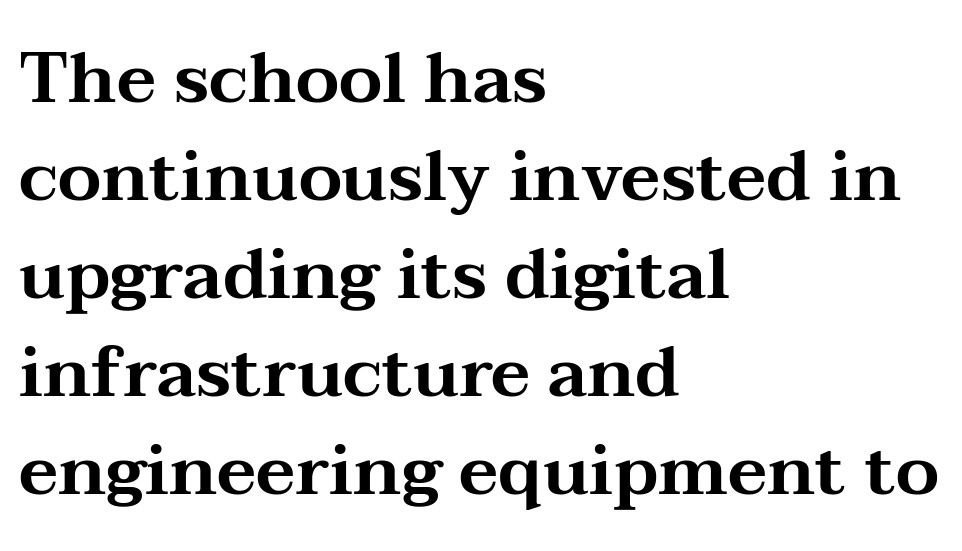
{"serif": "yes", "italic": "no", "width": "wide", "stroke_contrast": "medium", "x_height": "medium", "monospaced": "no", "underline": "no", "align": "left", "line_spacing": "normal", "line_spacing_ratio": 1.4, "letter_spacing": "normal", "letter_spacing_em": 0.0, "glyph_px": 70}
